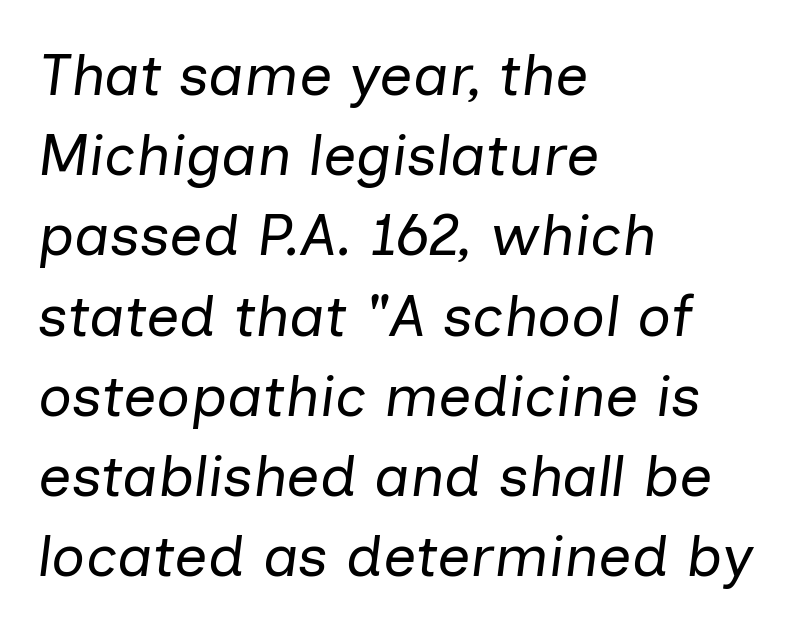
{"italic": "yes", "lean": "right", "slant_degrees": 7, "bold": "no", "weight": "regular", "width": "normal", "stroke_contrast": "low", "x_height": "medium", "monospaced": "no", "underline": "no", "align": "left", "line_spacing": "normal", "line_spacing_ratio": 1.36, "letter_spacing": "normal", "letter_spacing_em": 0.0, "glyph_px": 59}
